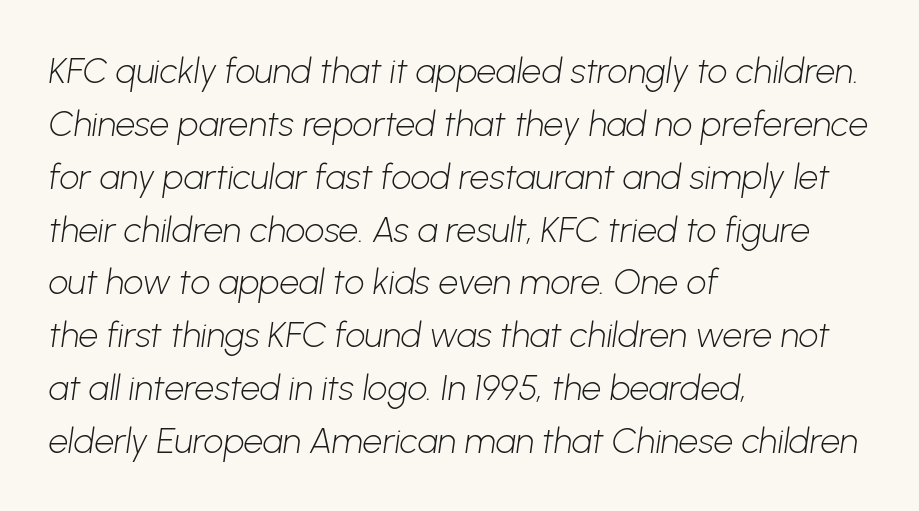
Q: Is the text bold? A: No.
Q: Is the typeface a serif or a sans-serif typeface? A: Sans-serif.
Q: Is the text underlined? A: No.
Q: How is the paragraph aligned? A: Left-aligned.
Q: Is the spacing between letters normal or unusually wide? A: Normal.
Q: Is the spacing between lines tight, normal or loose? A: Normal.
Q: Width (condensed, normal, or wide)? A: Normal.
Q: Stroke contrast? A: Low.
Q: x-height? A: Medium.
Q: Monospaced? A: No.
